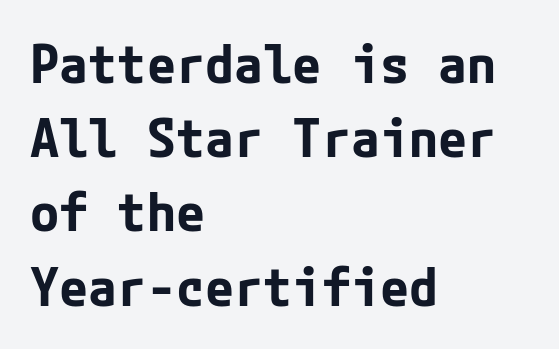
Look at the stroke-to-counter ratio: heavy, a bold. The setting favours the left margin, as ordinary paragraphs usually do. These lines keep a tight, regular rhythm from letter to letter. This sample uses an upright cut, with every glyph sitting square on the baseline.
